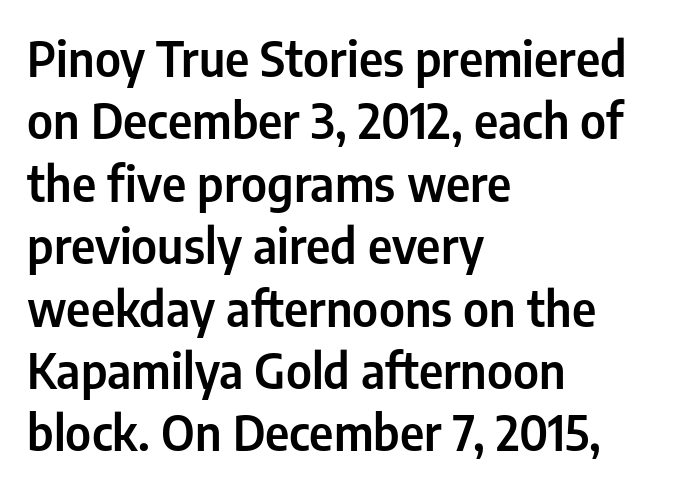
Q: Is the text italic (slanted)? A: No, it is upright.
Q: Is the typeface a serif or a sans-serif typeface? A: Sans-serif.
Q: Is the text underlined? A: No.
Q: How is the paragraph aligned? A: Left-aligned.
Q: Is the spacing between letters normal or unusually wide? A: Normal.
Q: Is the spacing between lines tight, normal or loose? A: Normal.
Q: Width (condensed, normal, or wide)? A: Condensed.
Q: Stroke contrast? A: Low.
Q: x-height? A: Medium.
Q: Monospaced? A: No.
